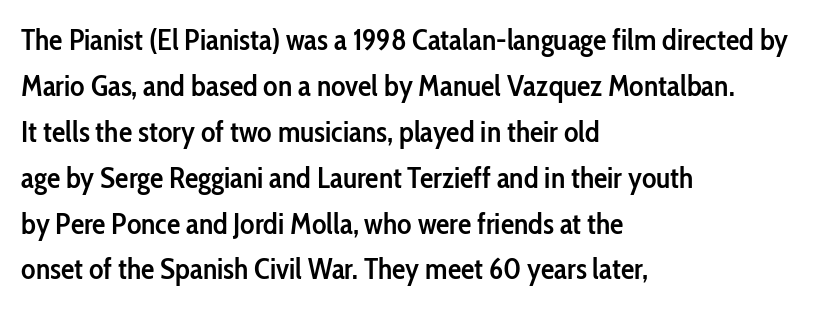
Students, note that the glyphs here touch the page at normal intervals. Observe the absence of serifs on each vertical stroke in this sample. These lines are rendered in a variable-pitch font. Every character sits straight up, as roman type does. Caption: semibold face, moderately heavy strokes. Notice how descenders clear the ascenders below comfortably — that's standard leading.
